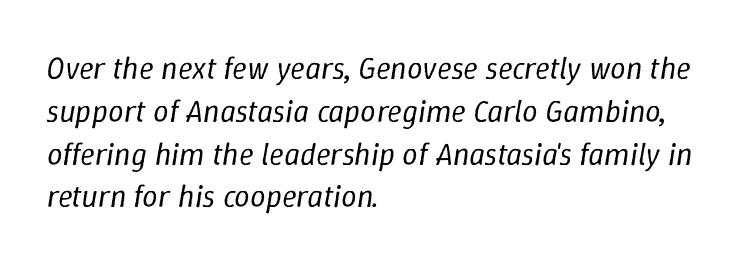
The image shows 31 px regular-weight type, italic (leaning right); set left-aligned, normal line spacing (1.38x), normal letter spacing, not underlined; low stroke contrast and a medium x-height.
